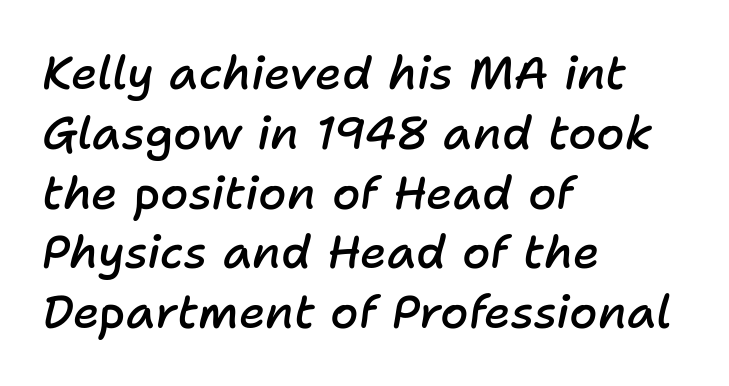
{"italic": "yes", "lean": "right", "slant_degrees": 11, "bold": "semi", "weight": "semibold", "width": "normal", "stroke_contrast": "low", "x_height": "medium", "monospaced": "no", "underline": "no", "align": "left", "line_spacing": "normal", "line_spacing_ratio": 1.3, "letter_spacing": "normal", "letter_spacing_em": 0.0, "glyph_px": 46}
